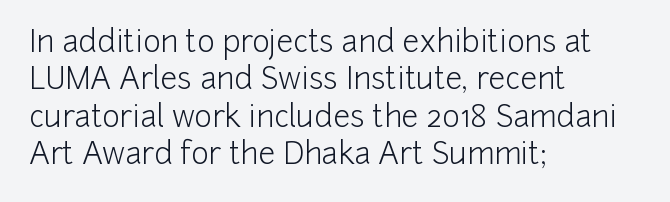
No extra tracking has been applied to these lines. The rendering uses a moderate line-height, typical for paragraphs. The space directly below the letters is spotless. Looks like regular typesetting: each glyph gets only the width it needs.
